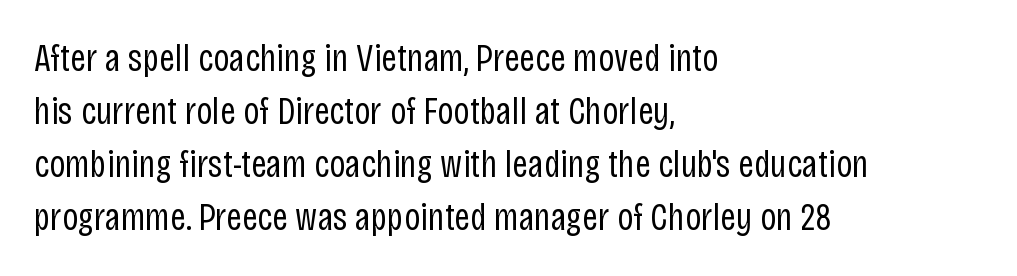
Q: Is the text bold? A: No.
Q: Is the text italic (slanted)? A: No, it is upright.
Q: Is the typeface a serif or a sans-serif typeface? A: Sans-serif.
Q: Is the text underlined? A: No.
Q: How is the paragraph aligned? A: Left-aligned.
Q: Is the spacing between letters normal or unusually wide? A: Normal.
Q: Is the spacing between lines tight, normal or loose? A: Normal.
Q: Width (condensed, normal, or wide)? A: Condensed.
Q: Stroke contrast? A: Low.
Q: x-height? A: Large.
Q: Monospaced? A: No.
